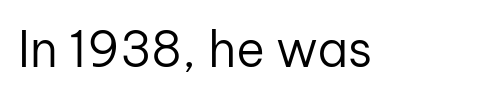
Q: Is the text bold? A: No.
Q: Is the text italic (slanted)? A: No, it is upright.
Q: Is the typeface a serif or a sans-serif typeface? A: Sans-serif.
Q: Is the text underlined? A: No.
Q: Is the spacing between letters normal or unusually wide? A: Normal.
Q: Width (condensed, normal, or wide)? A: Normal.
Q: Stroke contrast? A: Low.
Q: x-height? A: Medium.
Q: Monospaced? A: No.
